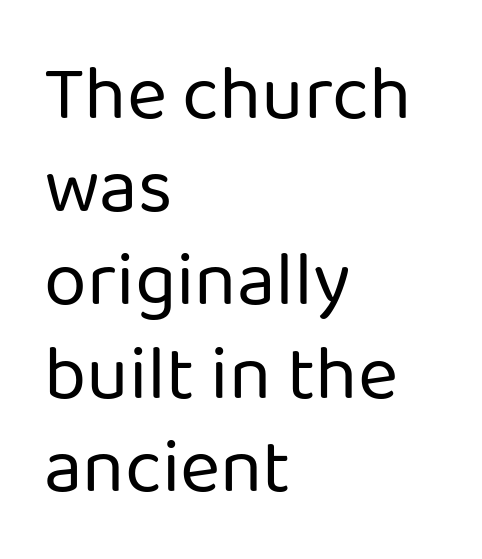
Quick note: underline off. A student would call this left alignment; a typographer would say flush left, rag right. The glyphs in this specimen are sans serif. Ascenders rise straight up at ninety degrees. Bold? No — there's no thickening of the strokes.
